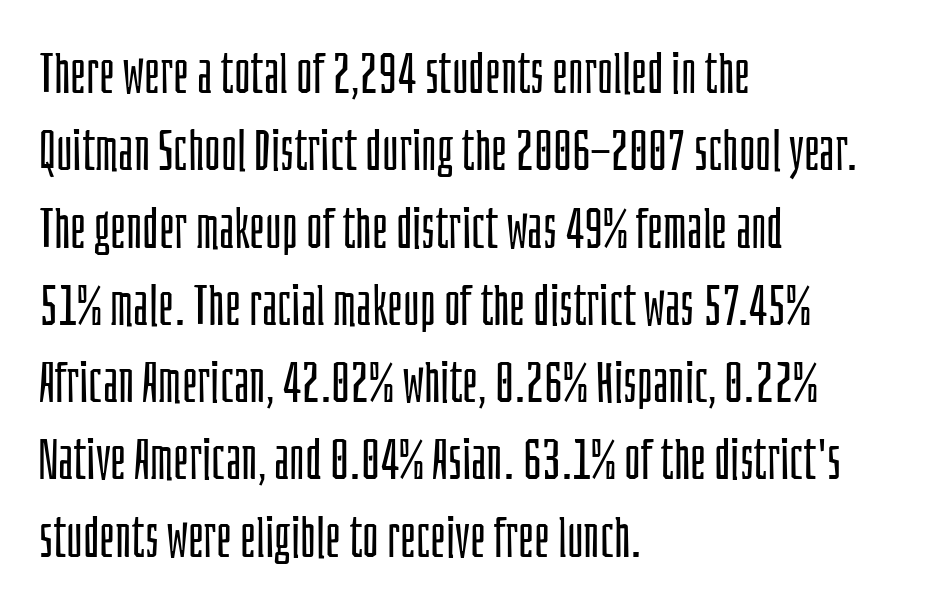
Q: Is the text bold? A: No.
Q: Is the text italic (slanted)? A: No, it is upright.
Q: Is the typeface a serif or a sans-serif typeface? A: Sans-serif.
Q: Is the text underlined? A: No.
Q: How is the paragraph aligned? A: Left-aligned.
Q: Is the spacing between letters normal or unusually wide? A: Normal.
Q: Is the spacing between lines tight, normal or loose? A: Normal.
Q: Width (condensed, normal, or wide)? A: Condensed.
Q: Stroke contrast? A: Low.
Q: x-height? A: Large.
Q: Monospaced? A: No.
